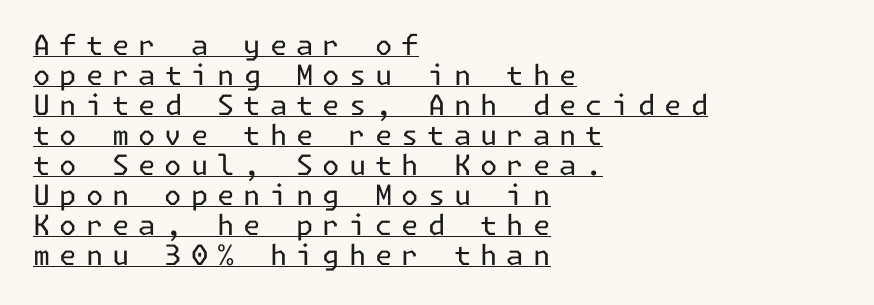
Q: Is the text bold? A: No.
Q: Is the text italic (slanted)? A: No, it is upright.
Q: Is the typeface a serif or a sans-serif typeface? A: Sans-serif.
Q: Is the text underlined? A: Yes.
Q: How is the paragraph aligned? A: Left-aligned.
Q: Is the spacing between letters normal or unusually wide? A: Unusually wide.
Q: Is the spacing between lines tight, normal or loose? A: Tight.
Q: Width (condensed, normal, or wide)? A: Normal.
Q: Stroke contrast? A: Low.
Q: x-height? A: Medium.
